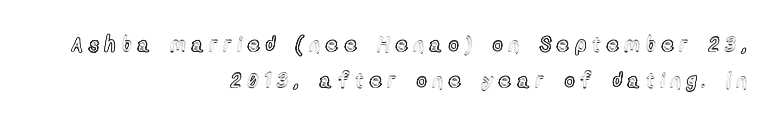
A flush-right, rag-left setting is used for this passage. What stands out about the letter spacing? Its width — letters are far apart. Anything drawn beneath the words? Only blank space.
